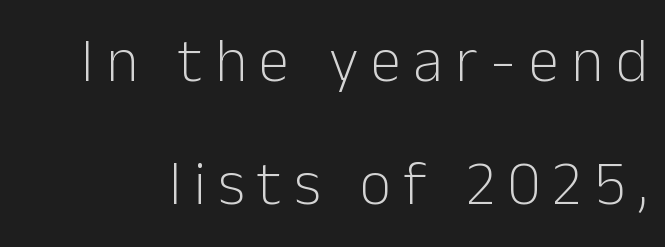
The letterforms stand isolated, each surrounded by extra space. A roman cut, with each character standing at attention. Think of a printed novel: that variable character pitch is what you see here. Leading: increased. Are there feet on the stems? There aren't — it's a sans.
